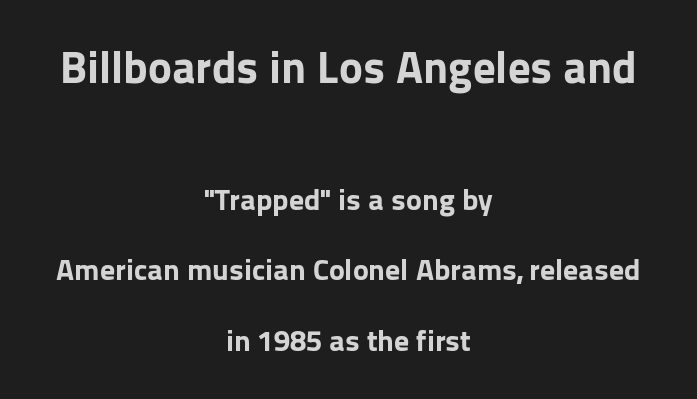
Q: Is the text bold? A: Yes.
Q: Is the text italic (slanted)? A: No, it is upright.
Q: Is the typeface a serif or a sans-serif typeface? A: Sans-serif.
Q: Is the text underlined? A: No.
Q: How is the paragraph aligned? A: Centered.
Q: Is the spacing between letters normal or unusually wide? A: Normal.
Q: Is the spacing between lines tight, normal or loose? A: Loose.
Q: Which block of text is set in a larger size, the first (top) or the second (bottom)? A: The first (top) one.
Q: Width (condensed, normal, or wide)? A: Normal.
Q: Stroke contrast? A: Low.
Q: x-height? A: Medium.
Q: Monospaced? A: No.
